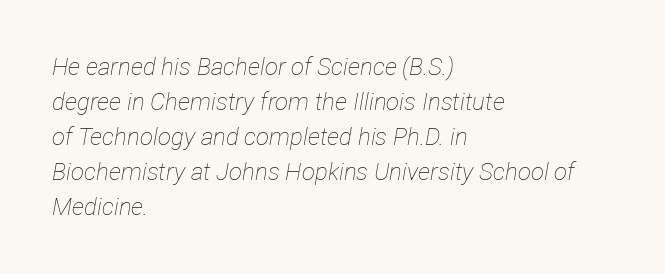
The font is comparable to plain body text, perhaps lighter. The baseline area is clear. The ragged edge is on the right, which tells us the setting is flush left. Emphasis-style slanted type is in use. No extra tracking has been applied to these lines.
